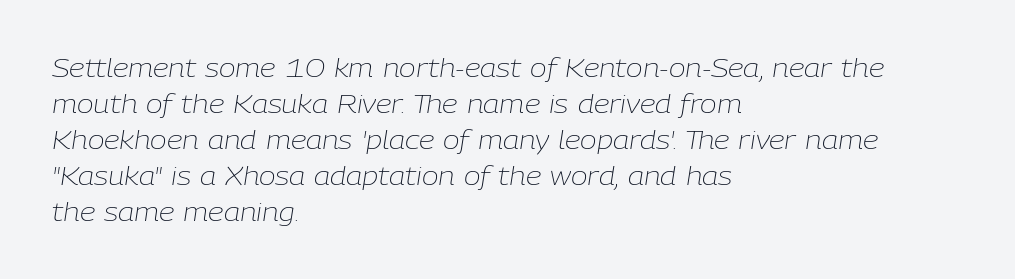
{"italic": "yes", "lean": "right", "slant_degrees": 9, "bold": "no", "underline": "no", "align": "left", "line_spacing": "normal", "line_spacing_ratio": 1.44, "letter_spacing": "normal", "letter_spacing_em": 0.0, "glyph_px": 25}
